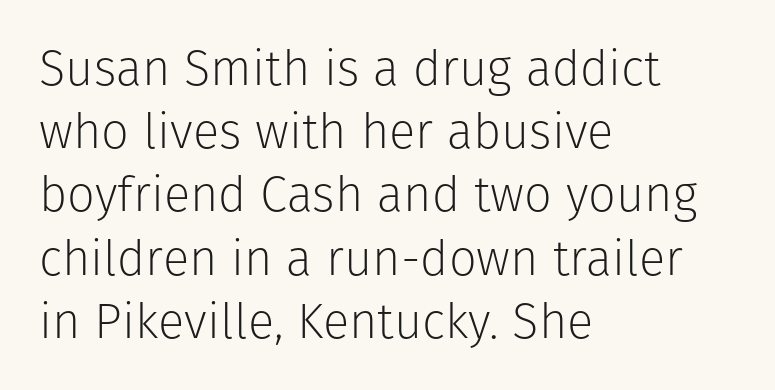
{"serif": "no", "italic": "no", "bold": "no", "weight": "light", "width": "normal", "stroke_contrast": "low", "x_height": "medium", "monospaced": "no", "underline": "no", "align": "left", "line_spacing": "normal", "line_spacing_ratio": 1.29, "letter_spacing": "normal", "letter_spacing_em": 0.0, "glyph_px": 49}
